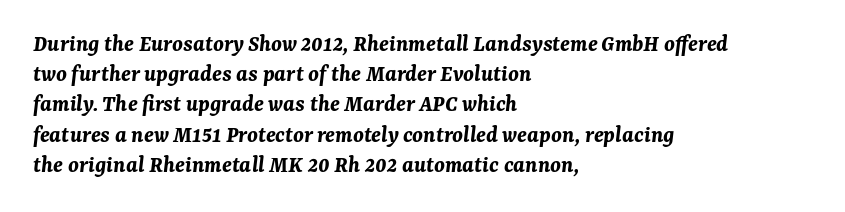
Q: Is the text bold? A: Yes.
Q: Is the text italic (slanted)? A: Yes, it leans right by about 7 degrees.
Q: Is the text underlined? A: No.
Q: How is the paragraph aligned? A: Left-aligned.
Q: Is the spacing between letters normal or unusually wide? A: Normal.
Q: Is the spacing between lines tight, normal or loose? A: Normal.
